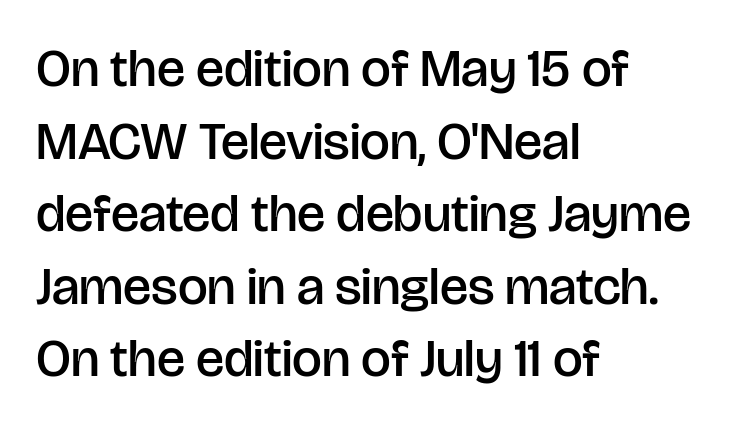
The image shows 53 px semibold sans-serif type, upright; set left-aligned, normal line spacing (1.37x), normal letter spacing, not underlined; low stroke contrast and a large x-height.
